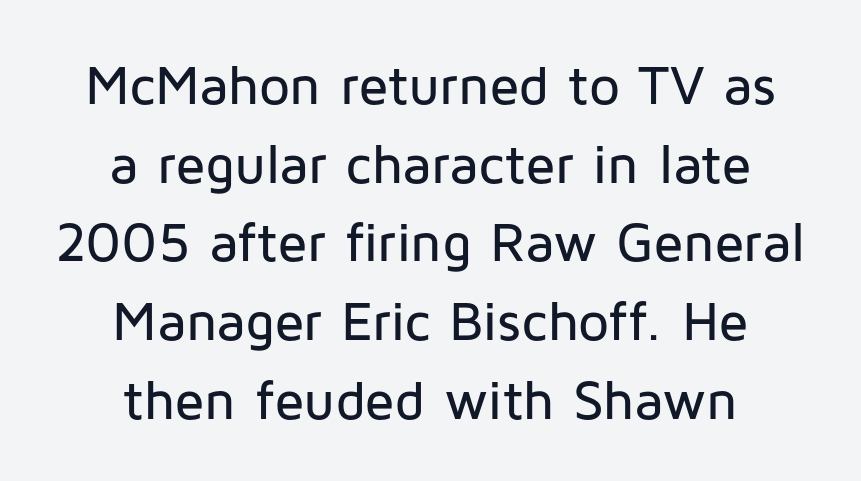
The image shows 55 px sans-serif type, upright; set centered, normal line spacing (1.43x), normal letter spacing, not underlined; low stroke contrast and a medium x-height.
